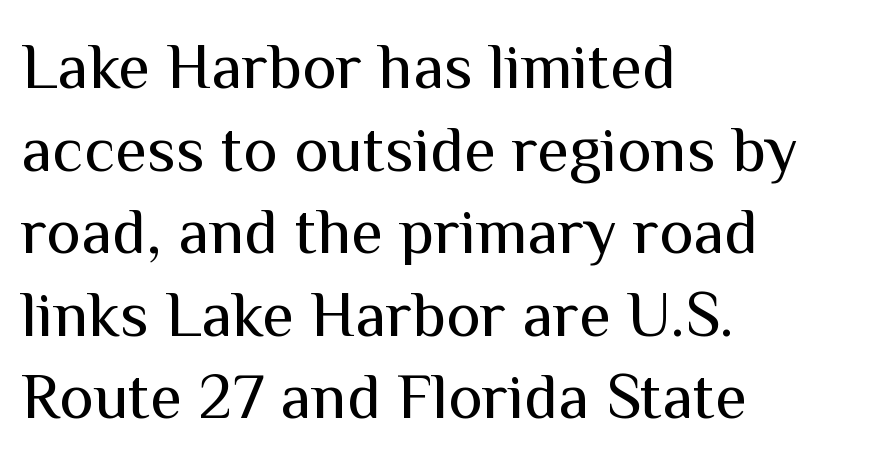
Q: Is the text bold? A: No.
Q: Is the text italic (slanted)? A: No, it is upright.
Q: Is the typeface a serif or a sans-serif typeface? A: Sans-serif.
Q: Is the text underlined? A: No.
Q: How is the paragraph aligned? A: Left-aligned.
Q: Is the spacing between letters normal or unusually wide? A: Normal.
Q: Is the spacing between lines tight, normal or loose? A: Normal.
Q: Width (condensed, normal, or wide)? A: Normal.
Q: Stroke contrast? A: Medium.
Q: x-height? A: Medium.
Q: Monospaced? A: No.
